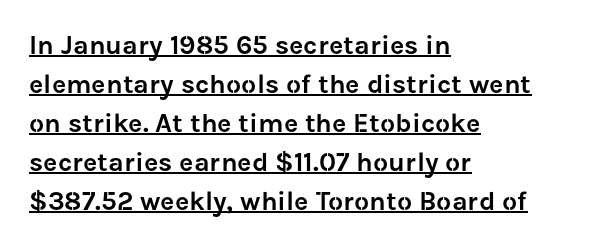
Is the block centered? No — it sits flush against the left margin. If you drew a line through each stem, it would be perfectly vertical. A baseline rule has been typeset under these characters. Is there much room between lines? A standard amount, neither cramped nor airy.
